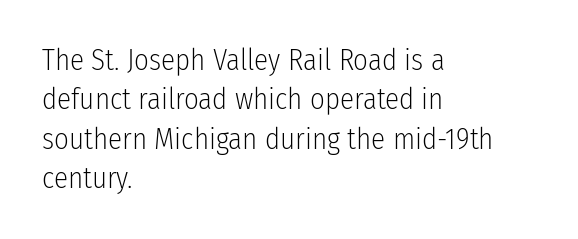
The image shows 29 px light, condensed sans-serif type, upright; set left-aligned, normal line spacing (1.36x), normal letter spacing, not underlined; low stroke contrast and a medium x-height.
